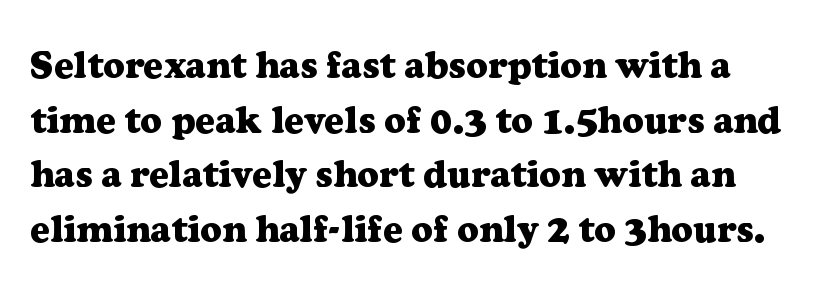
Q: Is the text bold? A: Yes.
Q: Is the text italic (slanted)? A: No, it is upright.
Q: Is the typeface a serif or a sans-serif typeface? A: Serif.
Q: Is the text underlined? A: No.
Q: Is the spacing between letters normal or unusually wide? A: Normal.
Q: Is the spacing between lines tight, normal or loose? A: Normal.
Q: Width (condensed, normal, or wide)? A: Normal.
Q: Stroke contrast? A: Low.
Q: x-height? A: Medium.
Q: Monospaced? A: No.
